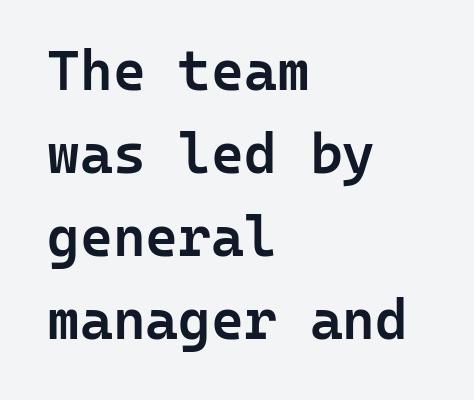
Tracking here is standard; glyphs follow each other at the usual distance. Vertically, the passage feels balanced, rows spaced as you'd expect. You can tell it's not italic because the verticals are truly vertical. Just letters on the line, the space beneath them empty. I'd call this a sans setting — the letters go barefoot.
